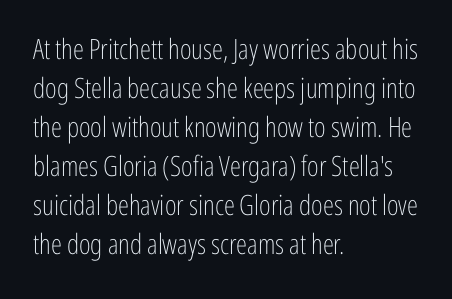
{"serif": "no", "italic": "no", "bold": "no", "weight": "light", "width": "condensed", "stroke_contrast": "low", "x_height": "medium", "monospaced": "no", "underline": "no", "align": "left", "line_spacing": "normal", "line_spacing_ratio": 1.39, "letter_spacing": "normal", "letter_spacing_em": 0.0, "glyph_px": 28}
